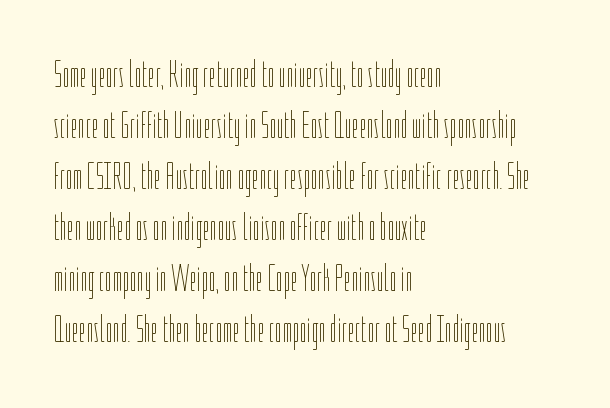
The image shows 37 px thin, condensed type, upright; set left-aligned, normal line spacing (1.38x), normal letter spacing, not underlined; low stroke contrast and a medium x-height.
